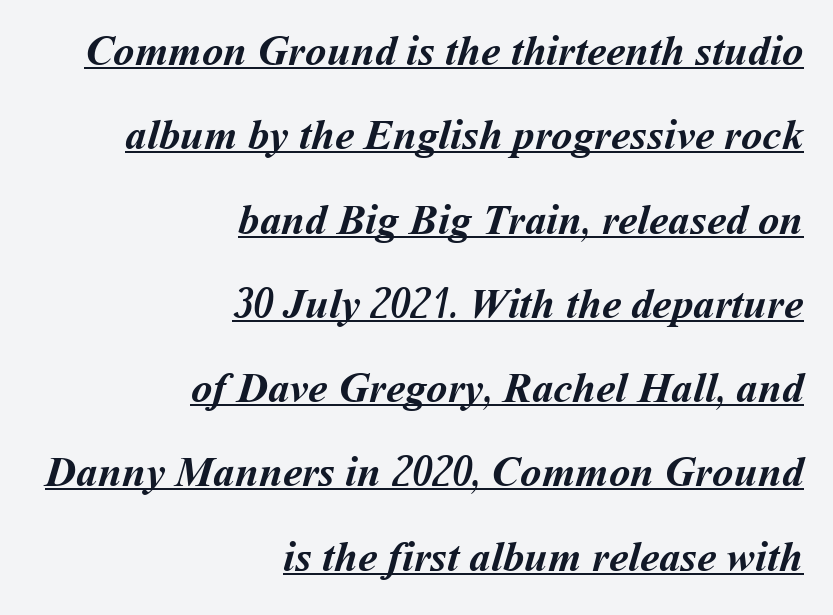
The passage shown is typed in a proportional face where columns would drift. The face used here appears with an underline applied. The typesetter chose a ragged-left arrangement here. Caption: standard tracking, unaltered.
